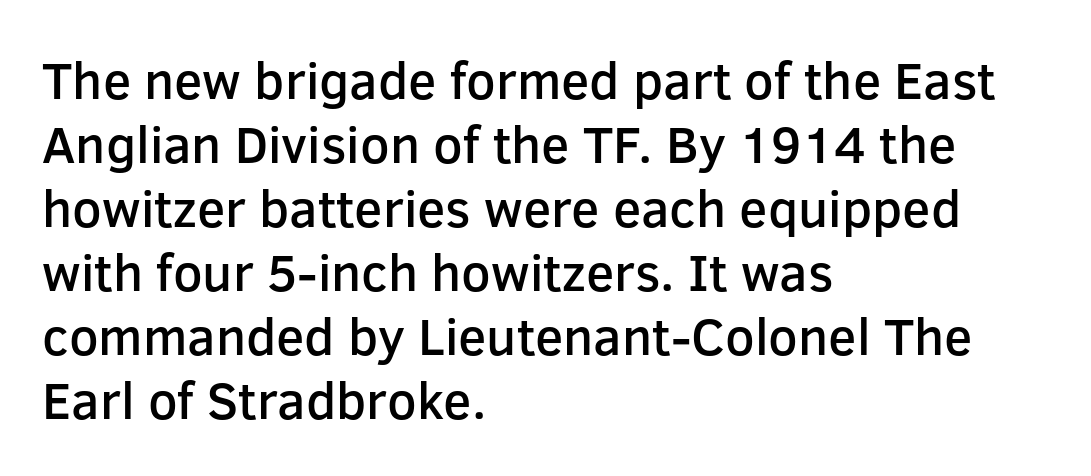
{"serif": "no", "italic": "no", "bold": "semi", "weight": "semibold", "width": "normal", "stroke_contrast": "low", "x_height": "medium", "monospaced": "no", "underline": "no", "align": "left", "line_spacing_ratio": 1.23, "letter_spacing": "normal", "letter_spacing_em": 0.0, "glyph_px": 52}
